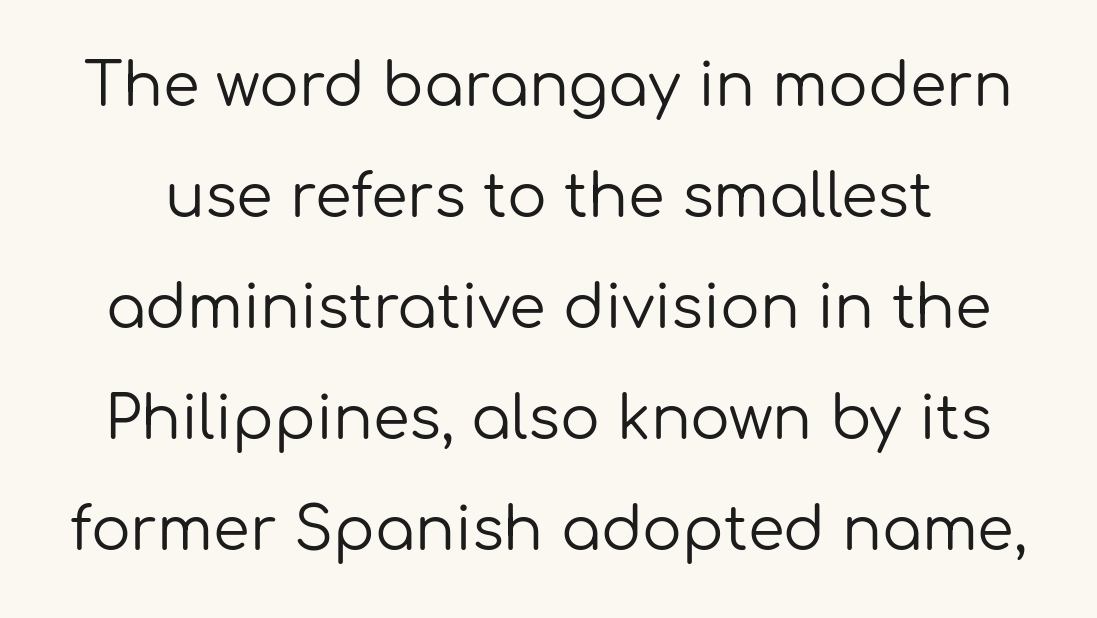
Q: Is the text bold? A: No.
Q: Is the text italic (slanted)? A: No, it is upright.
Q: Is the typeface a serif or a sans-serif typeface? A: Sans-serif.
Q: Is the text underlined? A: No.
Q: Is the spacing between letters normal or unusually wide? A: Normal.
Q: Width (condensed, normal, or wide)? A: Normal.
Q: Stroke contrast? A: Low.
Q: x-height? A: Medium.
Q: Monospaced? A: No.
